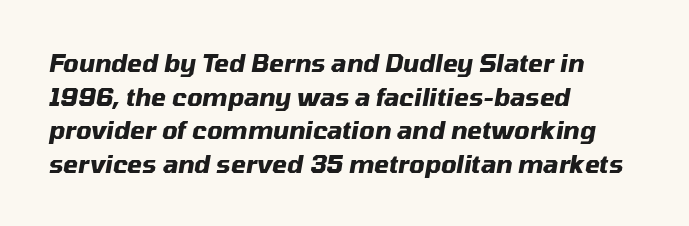
{"italic": "yes", "lean": "right", "slant_degrees": 10, "bold": "yes", "underline": "no", "align": "left", "line_spacing": "normal", "line_spacing_ratio": 1.4, "letter_spacing": "normal", "letter_spacing_em": 0.0, "glyph_px": 24}
